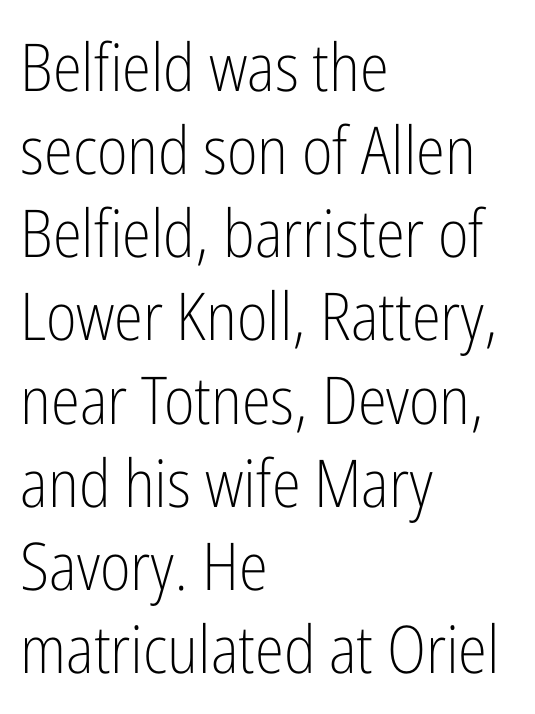
{"serif": "no", "italic": "no", "bold": "no", "weight": "light", "width": "condensed", "stroke_contrast": "low", "x_height": "medium", "monospaced": "no", "underline": "no", "align": "left", "line_spacing": "normal", "line_spacing_ratio": 1.26, "letter_spacing": "normal", "letter_spacing_em": 0.0, "glyph_px": 66}
